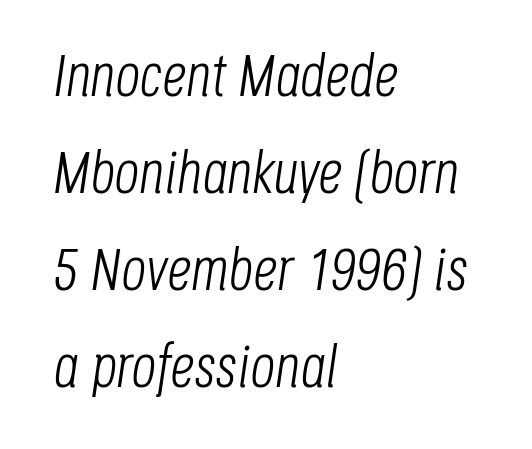
{"italic": "yes", "lean": "right", "slant_degrees": 8, "bold": "no", "weight": "light", "width": "condensed", "stroke_contrast": "low", "x_height": "large", "monospaced": "no", "underline": "no", "align": "left", "line_spacing": "normal", "line_spacing_ratio": 1.59, "letter_spacing": "normal", "letter_spacing_em": 0.0, "glyph_px": 61}
